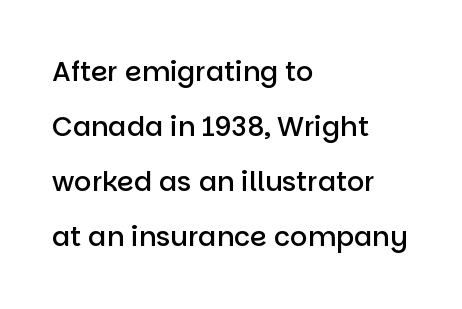
The passage shown is not underscored anywhere. Style check: upright. Every row of glyphs begins at an identical x-position on the left. One glance says open: line gaps are wider than usual. Summary of weight: moderately heavy, a semibold. Honestly, the letter spacing is just normal — you wouldn't notice it.
